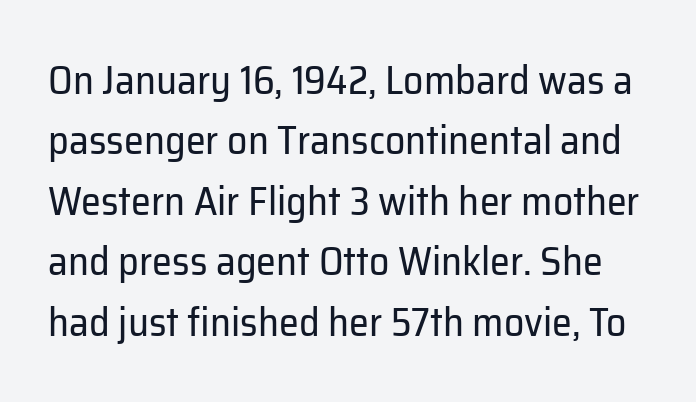
The image shows 40 px regular-weight sans-serif type, upright; set normal line spacing (1.51x), normal letter spacing, not underlined; low stroke contrast and a medium x-height.
